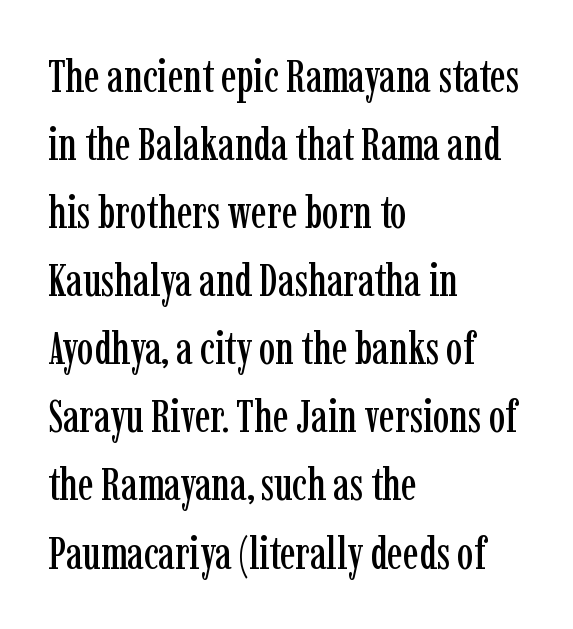
A classic flush-left, rag-right setting is used for this passage. Do the characters align in a grid? No, the font is proportional. Quick note: underline off. What kind of face is this? One with serifs.
